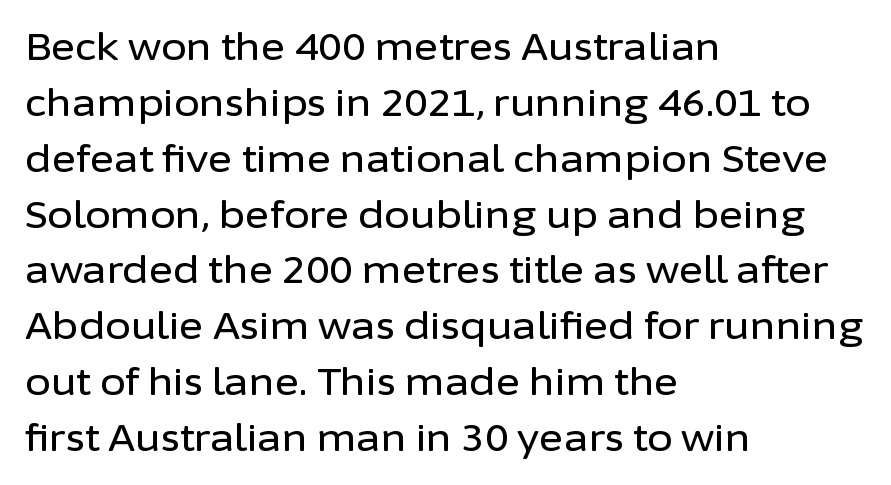
The image shows 37 px sans-serif type, upright; set left-aligned, normal line spacing (1.51x), normal letter spacing, not underlined; low stroke contrast and a medium x-height.
